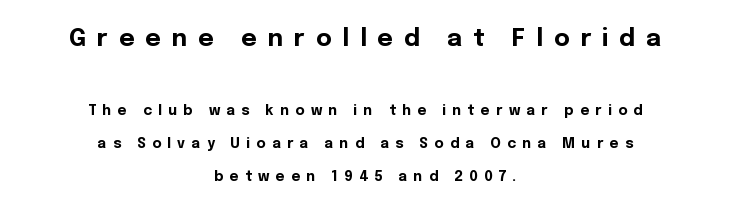
The image shows 24 px bold type, upright; set centered, loose line spacing (2.36x), unusually wide letter spacing (+0.45 em), not underlined; the first (top) block is 1.71x larger.
